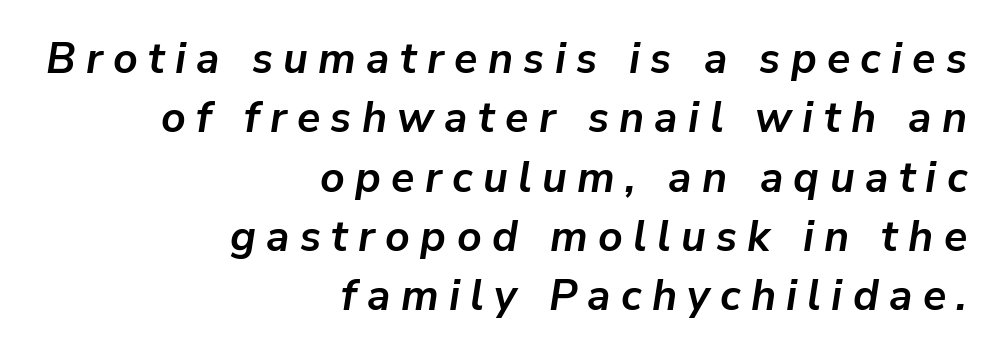
Q: Is the text bold? A: Yes.
Q: Is the text italic (slanted)? A: Yes, it leans right by about 9 degrees.
Q: Is the text underlined? A: No.
Q: How is the paragraph aligned? A: Right-aligned.
Q: Is the spacing between letters normal or unusually wide? A: Unusually wide.
Q: Is the spacing between lines tight, normal or loose? A: Normal.
Q: Width (condensed, normal, or wide)? A: Normal.
Q: Stroke contrast? A: Low.
Q: x-height? A: Medium.
Q: Monospaced? A: No.
